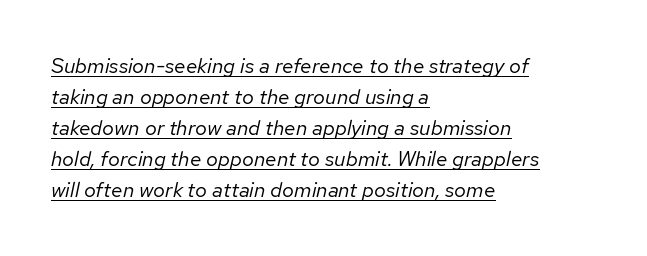
The image shows 21 px text type, italic (leaning right); set left-aligned, normal line spacing (1.48x), normal letter spacing, underlined.
